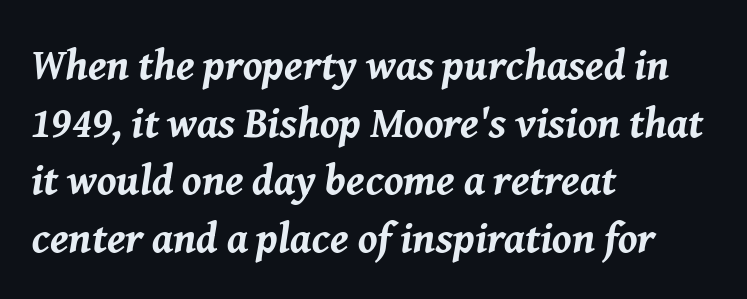
{"italic": "yes", "lean": "right", "slant_degrees": 8, "bold": "yes", "weight": "bold", "width": "normal", "stroke_contrast": "medium", "x_height": "medium", "monospaced": "no", "underline": "no", "align": "left", "line_spacing": "normal", "line_spacing_ratio": 1.34, "letter_spacing": "normal", "letter_spacing_em": 0.0, "glyph_px": 43}
